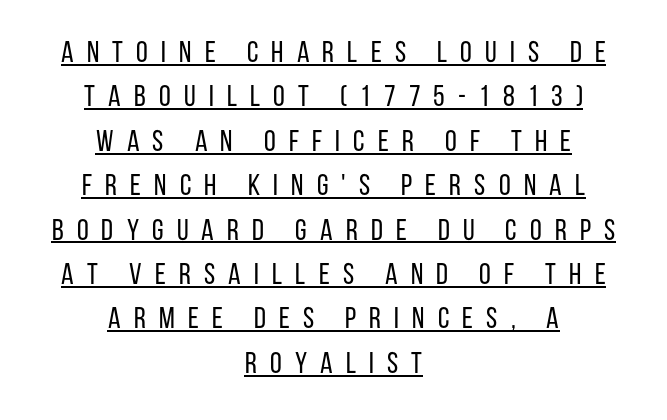
The image shows 30 px regular-weight, condensed sans-serif type, upright; set centered, normal line spacing (1.48x), unusually wide letter spacing (+0.44 em), underlined; low stroke contrast and a large x-height.
